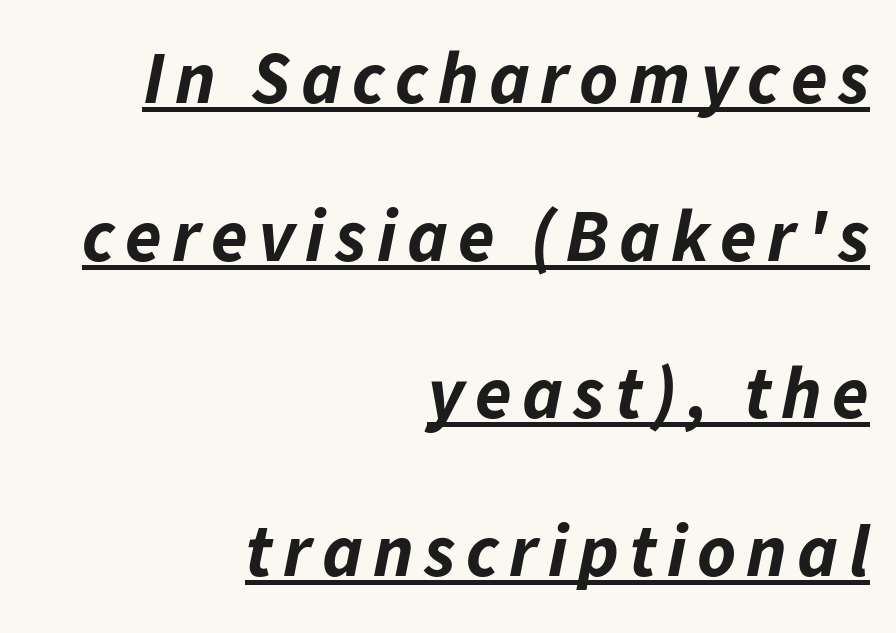
The image shows 74 px bold type, italic (leaning right); set right-aligned, loose line spacing (2.13x), underlined; low stroke contrast and a medium x-height.
